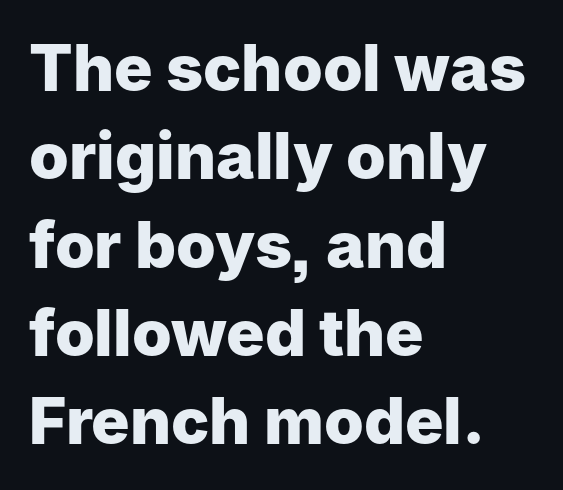
The image shows 64 px heavy sans-serif type, upright; set left-aligned, normal line spacing (1.38x), normal letter spacing, not underlined; low stroke contrast and a medium x-height.
